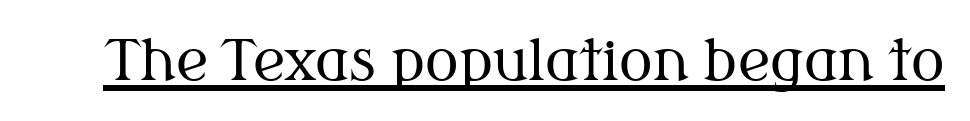
{"serif": "yes", "italic": "no", "bold": "no", "weight": "regular", "width": "normal", "stroke_contrast": "medium", "x_height": "medium", "monospaced": "no", "underline": "yes", "letter_spacing": "normal", "letter_spacing_em": 0.0, "glyph_px": 56}
